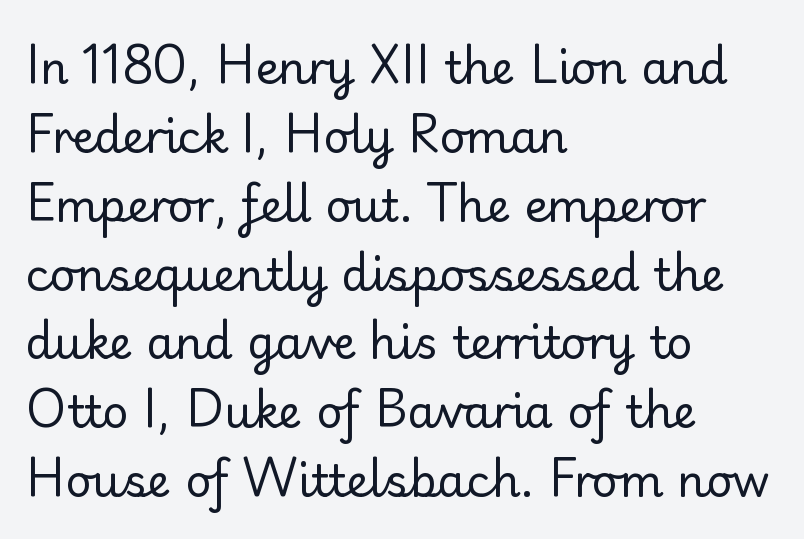
The image shows 45 px regular-weight sans-serif type, upright; set left-aligned, normal line spacing (1.53x), normal letter spacing, not underlined; low stroke contrast and a small x-height.
